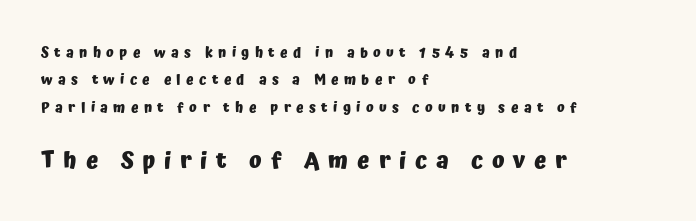
Anything drawn beneath the words? Only blank space. Teacher's note: observe the even left margin — that is flush-left alignment. Leading is clearly above the norm, producing a sparse column. Tall strokes in this sample are plumb rather than angled. Look at the glyph heights: the lower group is clearly the bigger setting.
